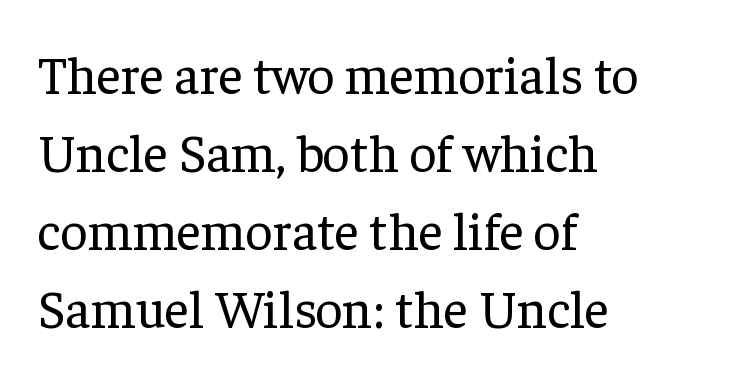
Q: Is the text bold? A: No.
Q: Is the text italic (slanted)? A: No, it is upright.
Q: Is the typeface a serif or a sans-serif typeface? A: Serif.
Q: Is the text underlined? A: No.
Q: How is the paragraph aligned? A: Left-aligned.
Q: Is the spacing between letters normal or unusually wide? A: Normal.
Q: Is the spacing between lines tight, normal or loose? A: Normal.
Q: Width (condensed, normal, or wide)? A: Normal.
Q: Stroke contrast? A: Low.
Q: x-height? A: Medium.
Q: Monospaced? A: No.
